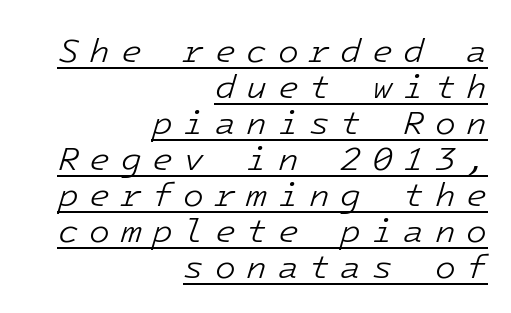
{"italic": "yes", "lean": "right", "slant_degrees": 16, "bold": "no", "weight": "light", "width": "normal", "stroke_contrast": "low", "x_height": "medium", "underline": "yes", "align": "right", "line_spacing": "tight", "line_spacing_ratio": 1.06, "letter_spacing": "wide", "letter_spacing_em": 0.31, "glyph_px": 34}
